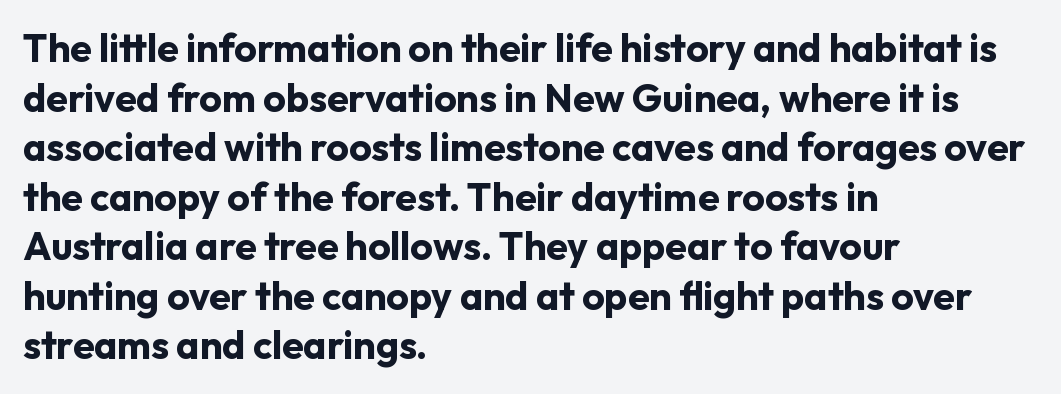
Q: Is the text bold? A: Yes.
Q: Is the text italic (slanted)? A: No, it is upright.
Q: Is the typeface a serif or a sans-serif typeface? A: Sans-serif.
Q: Is the text underlined? A: No.
Q: How is the paragraph aligned? A: Left-aligned.
Q: Is the spacing between letters normal or unusually wide? A: Normal.
Q: Is the spacing between lines tight, normal or loose? A: Normal.
Q: Width (condensed, normal, or wide)? A: Normal.
Q: Stroke contrast? A: Low.
Q: x-height? A: Medium.
Q: Monospaced? A: No.
